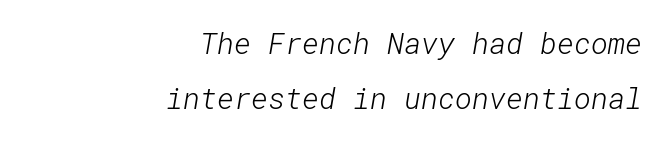
The image shows 29 px light sans-serif type; set right-aligned, loose line spacing (1.9x), normal letter spacing, not underlined; low stroke contrast and a medium x-height.
